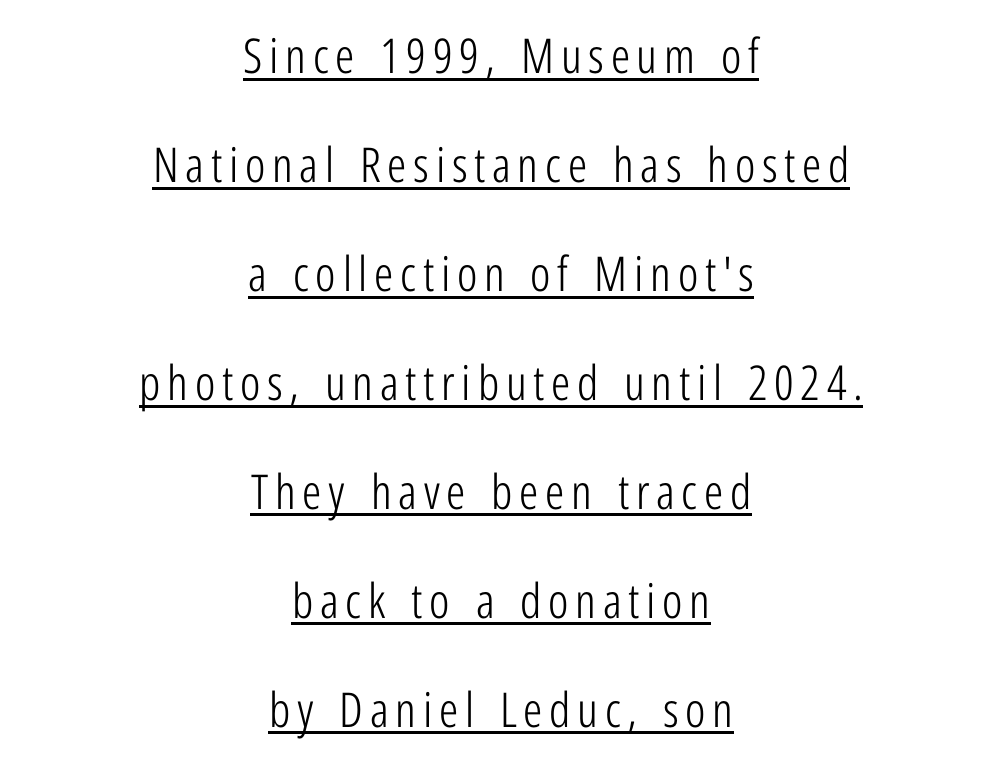
The image shows 48 px light, condensed sans-serif type, upright; set centered, loose line spacing (2.27x), underlined; low stroke contrast and a medium x-height.
